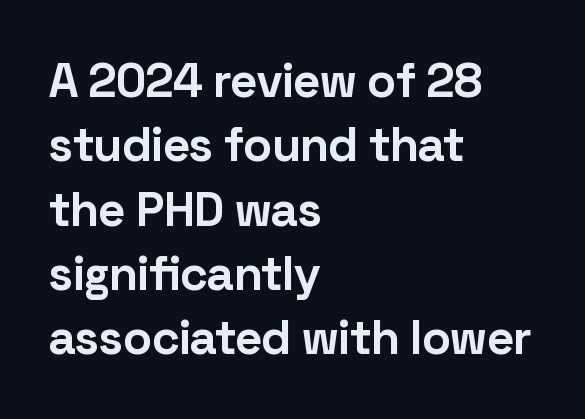
The lines sit at an ordinary, default distance from one another. Just letters on the line, the space beneath them empty. Serif or sans? Sans — the stroke terminals are bare. The rag falls on the right side of this text block. Think of a printed novel: that variable character pitch is what you see here. Standard letterfit; no display-style spreading of the glyphs.
